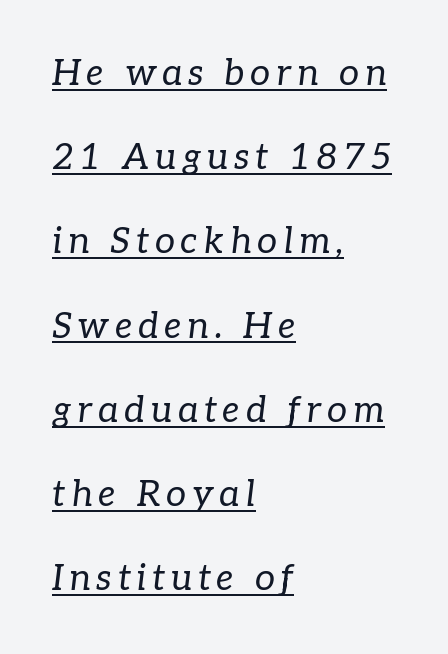
Q: Is the text bold? A: No.
Q: Is the text italic (slanted)? A: Yes, it leans right by about 7 degrees.
Q: Is the typeface a serif or a sans-serif typeface? A: Serif.
Q: Is the text underlined? A: Yes.
Q: How is the paragraph aligned? A: Left-aligned.
Q: Is the spacing between lines tight, normal or loose? A: Loose.
Q: Width (condensed, normal, or wide)? A: Normal.
Q: Stroke contrast? A: Low.
Q: x-height? A: Medium.
Q: Monospaced? A: No.
